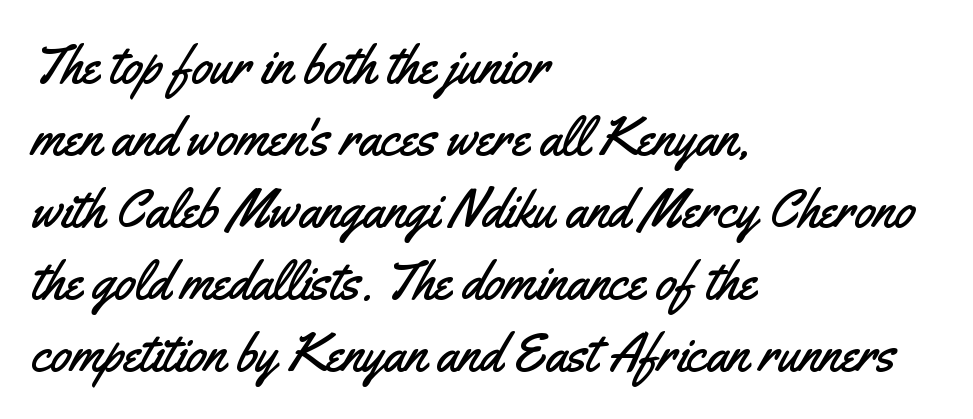
Regarding serifs, this sample does without them. One-word summary of the alignment: left. You could not count columns in this text — the font is proportionally spaced. Tracking here is standard; glyphs follow each other at the usual distance.
